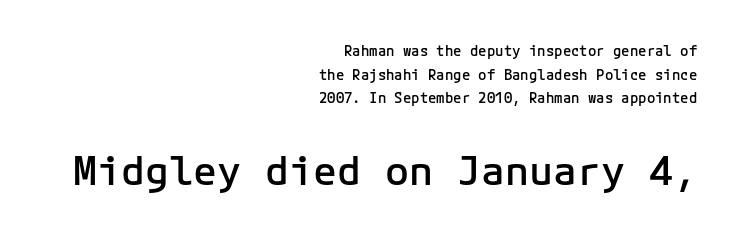
The image shows 40 px semibold sans-serif type, upright; set right-aligned, normal line spacing (1.69x), normal letter spacing, not underlined; the second (bottom) block is 2.86x larger; low stroke contrast and a medium x-height.
